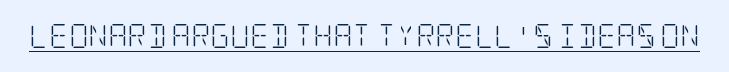
Q: Is the text bold? A: No.
Q: Is the text italic (slanted)? A: No, it is upright.
Q: Is the text underlined? A: Yes.
Q: Is the spacing between letters normal or unusually wide? A: Normal.
